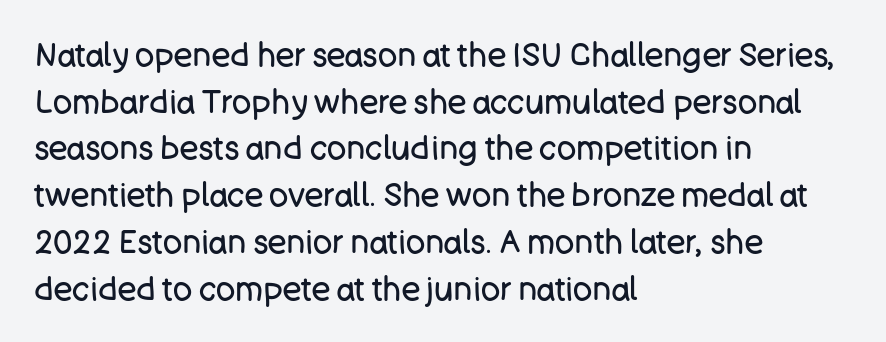
Horizontal alignment here is leftward, the default for most running prose. In terms of letterform style, serifs are entirely absent. Quick note: not italic, upright. Ink coverage per letter is moderate at most.
